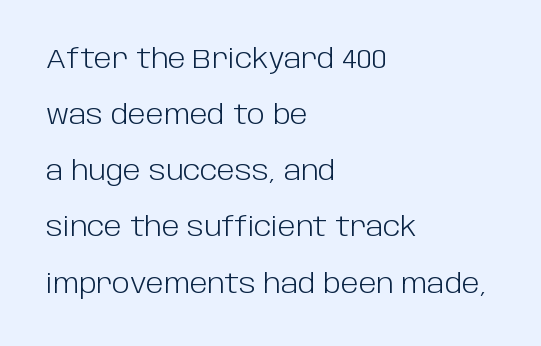
{"italic": "no", "bold": "no", "underline": "no", "align": "left", "line_spacing": "loose", "line_spacing_ratio": 2.08, "letter_spacing": "normal", "letter_spacing_em": 0.0, "glyph_px": 27}
